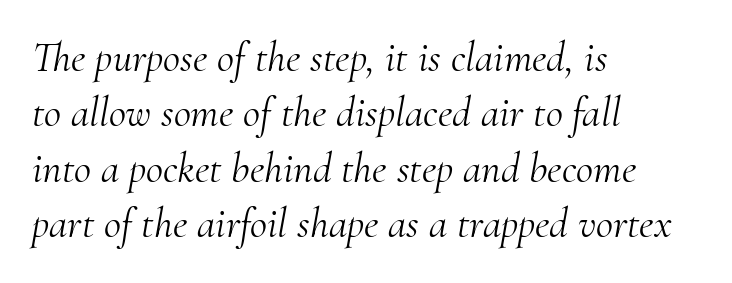
The image shows 42 px light serif type, italic (leaning right); set left-aligned, normal line spacing (1.32x), normal letter spacing, not underlined; medium stroke contrast and a small x-height.
